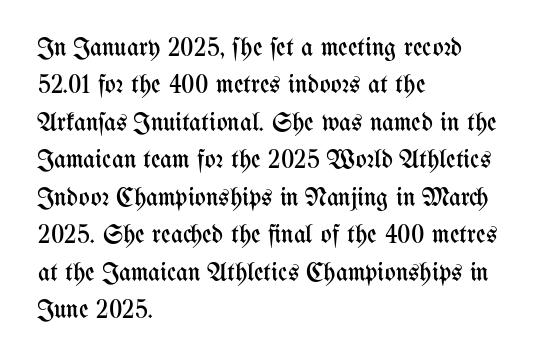
Is the letter spacing exaggerated? No — it looks like the ordinary default. This block has exactly the height ordinary leading produces. This is the regular roman posture of the typeface. Weight: not bold — regular or lighter.
